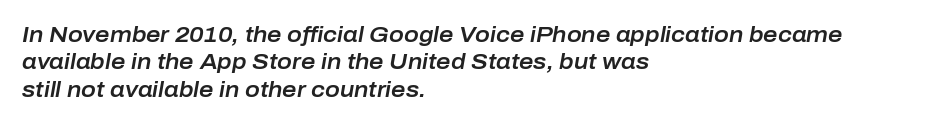
Q: Is the text italic (slanted)? A: Yes, it leans right by about 10 degrees.
Q: Is the text underlined? A: No.
Q: How is the paragraph aligned? A: Left-aligned.
Q: Is the spacing between letters normal or unusually wide? A: Normal.
Q: Is the spacing between lines tight, normal or loose? A: Normal.
